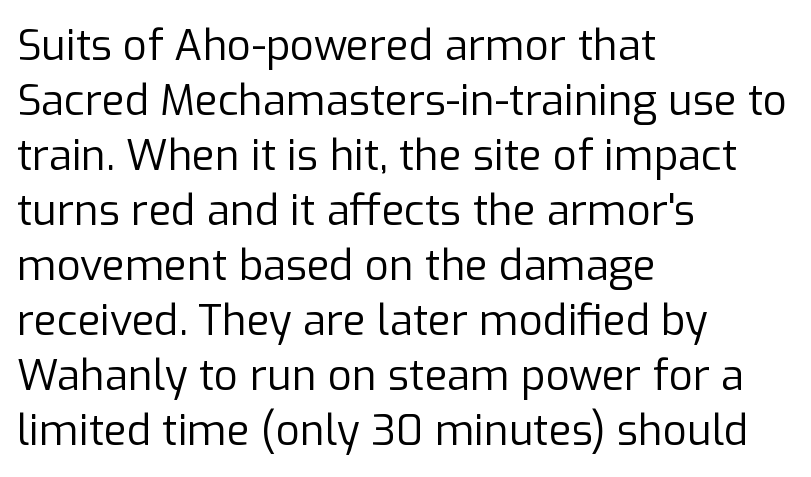
{"serif": "no", "italic": "no", "bold": "no", "weight": "regular", "width": "normal", "stroke_contrast": "low", "x_height": "medium", "monospaced": "no", "underline": "no", "align": "left", "line_spacing": "normal", "line_spacing_ratio": 1.31, "letter_spacing": "normal", "letter_spacing_em": 0.0, "glyph_px": 42}
